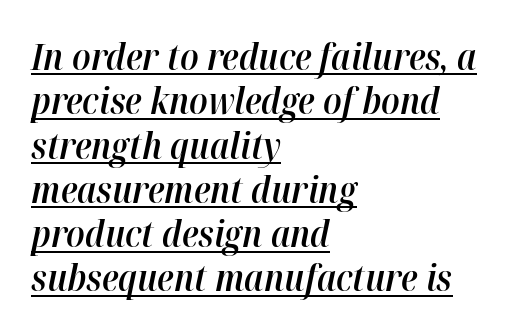
Q: Is the text bold? A: Semi-bold.
Q: Is the text italic (slanted)? A: Yes, it leans right by about 12 degrees.
Q: Is the text underlined? A: Yes.
Q: How is the paragraph aligned? A: Left-aligned.
Q: Is the spacing between letters normal or unusually wide? A: Normal.
Q: Width (condensed, normal, or wide)? A: Normal.
Q: Stroke contrast? A: High.
Q: x-height? A: Medium.
Q: Monospaced? A: No.
